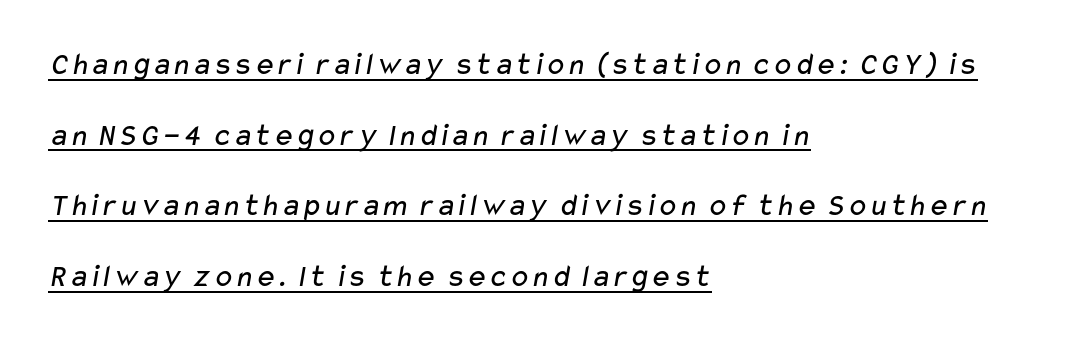
Q: Is the text bold? A: No.
Q: Is the typeface a serif or a sans-serif typeface? A: Sans-serif.
Q: Is the text underlined? A: Yes.
Q: How is the paragraph aligned? A: Left-aligned.
Q: Is the spacing between letters normal or unusually wide? A: Normal.
Q: Is the spacing between lines tight, normal or loose? A: Loose.
Q: Width (condensed, normal, or wide)? A: Wide.
Q: Stroke contrast? A: Low.
Q: x-height? A: Medium.
Q: Monospaced? A: No.
